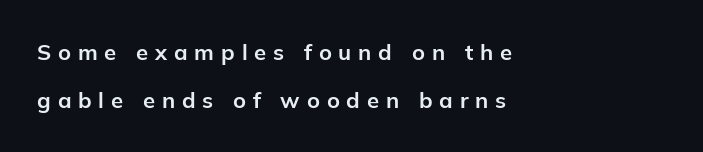
Q: Is the text bold? A: Yes.
Q: Is the text italic (slanted)? A: No, it is upright.
Q: Is the text underlined? A: No.
Q: How is the paragraph aligned? A: Left-aligned.
Q: Is the spacing between letters normal or unusually wide? A: Unusually wide.
Q: Is the spacing between lines tight, normal or loose? A: Loose.
